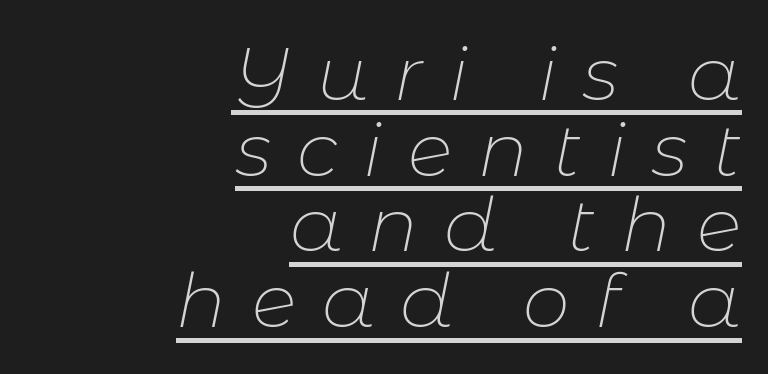
The image shows 75 px thin type, italic (leaning right); set right-aligned, tight line spacing (1.01x), unusually wide letter spacing (+0.34 em), underlined; low stroke contrast and a medium x-height.
